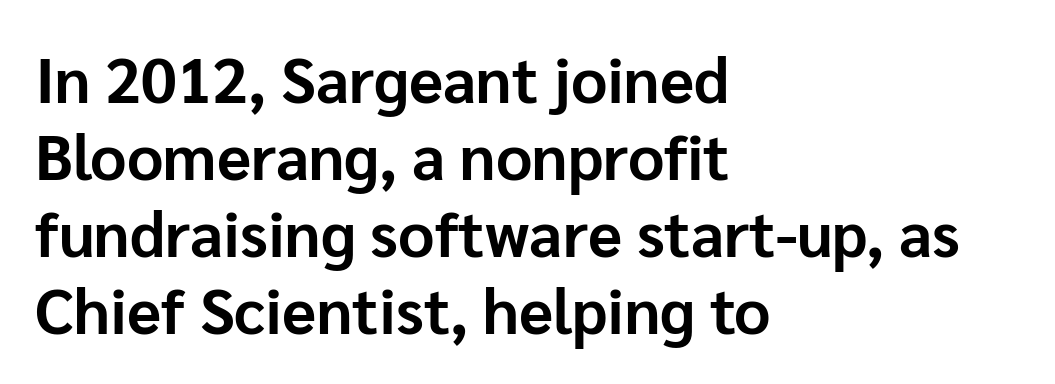
This is sans-serif lettering, the kind often seen on screens and signage. Left-aligned paragraph, ragged on the right. Posture: straight, roman, zero tilt. The letters advance in unequal steps, a hallmark of proportional type. Compared with typical body copy, the letter spacing here is the same. Anything drawn beneath the words? Only blank space.
